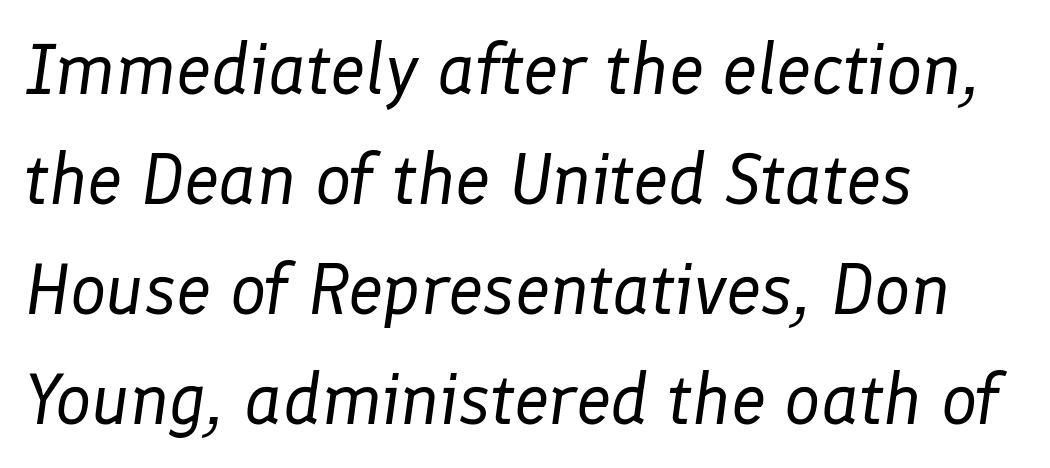
The image shows 72 px regular-weight type, italic (leaning right); set left-aligned, normal line spacing (1.53x), normal letter spacing, not underlined; low stroke contrast and a medium x-height.
